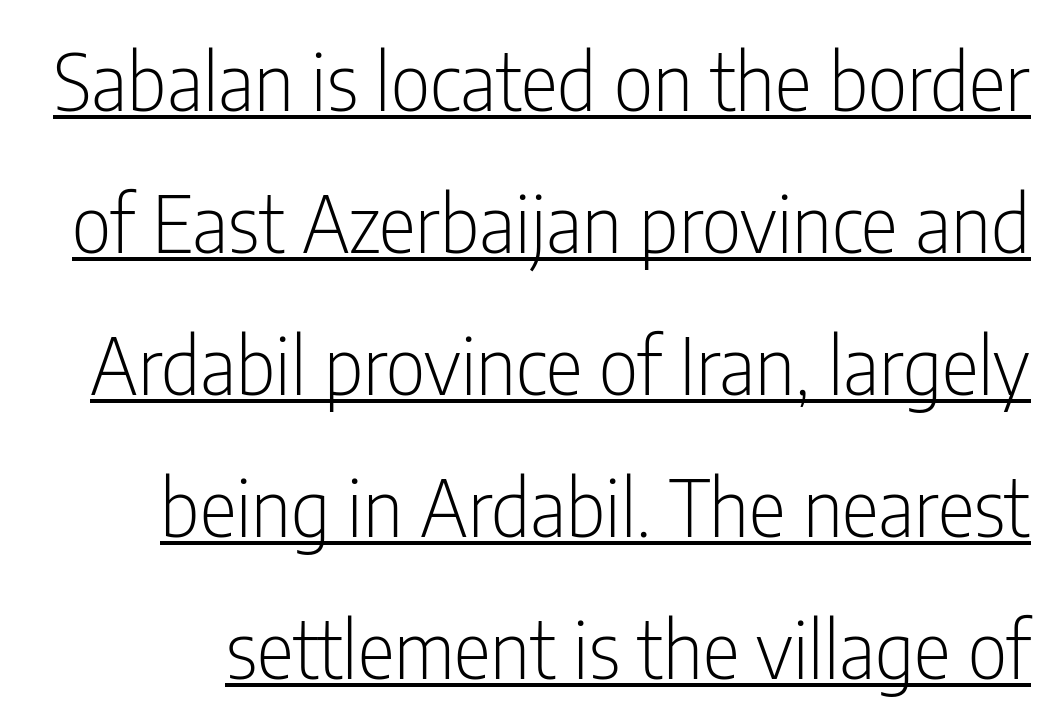
The image shows 78 px light, condensed sans-serif type, upright; set line spacing 1.82x, normal letter spacing, underlined; low stroke contrast and a medium x-height.
